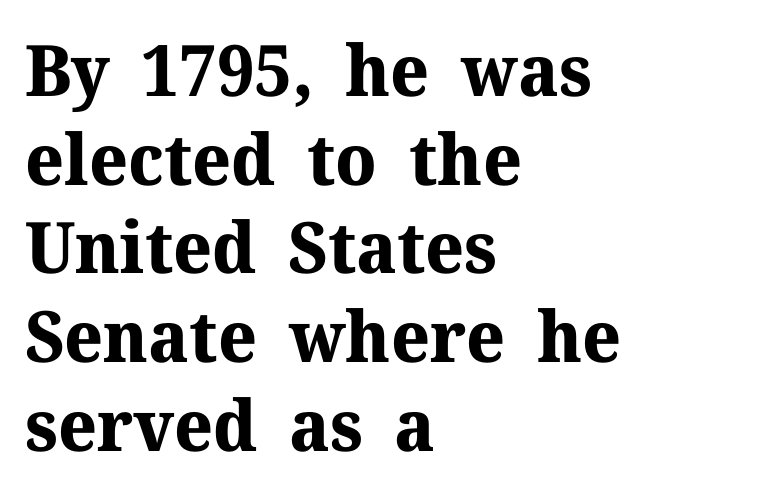
Q: Is the text bold? A: Yes.
Q: Is the text italic (slanted)? A: No, it is upright.
Q: Is the typeface a serif or a sans-serif typeface? A: Serif.
Q: Is the text underlined? A: No.
Q: How is the paragraph aligned? A: Left-aligned.
Q: Is the spacing between letters normal or unusually wide? A: Normal.
Q: Is the spacing between lines tight, normal or loose? A: Normal.
Q: Width (condensed, normal, or wide)? A: Normal.
Q: Stroke contrast? A: Medium.
Q: x-height? A: Medium.
Q: Monospaced? A: No.
